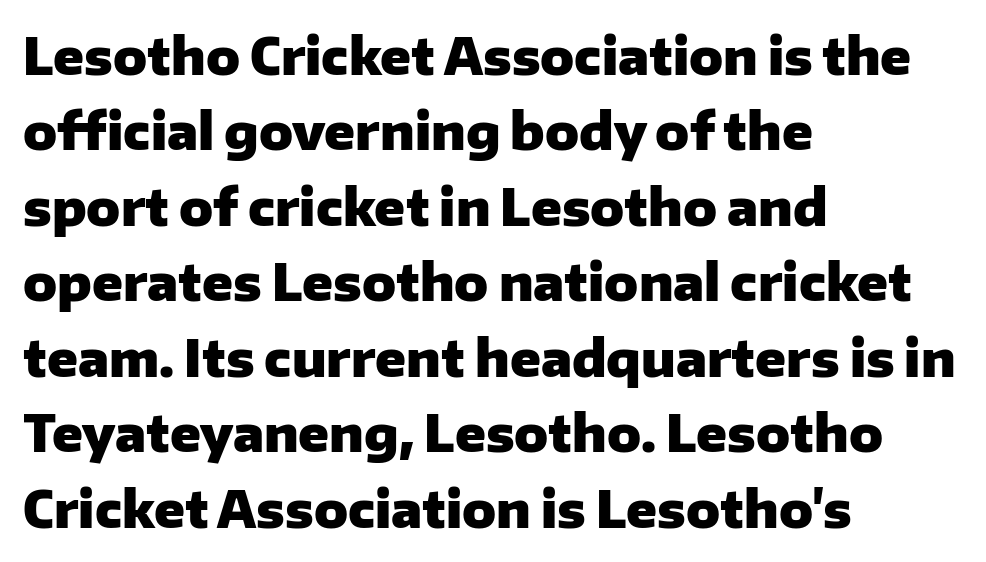
Q: Is the text bold? A: Yes.
Q: Is the text italic (slanted)? A: No, it is upright.
Q: Is the typeface a serif or a sans-serif typeface? A: Sans-serif.
Q: Is the text underlined? A: No.
Q: How is the paragraph aligned? A: Left-aligned.
Q: Is the spacing between letters normal or unusually wide? A: Normal.
Q: Is the spacing between lines tight, normal or loose? A: Normal.
Q: Width (condensed, normal, or wide)? A: Normal.
Q: Stroke contrast? A: Low.
Q: x-height? A: Medium.
Q: Monospaced? A: No.
